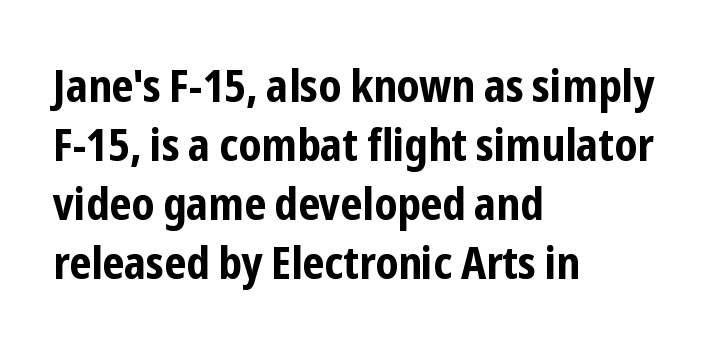
{"serif": "no", "italic": "no", "bold": "yes", "weight": "bold", "width": "condensed", "stroke_contrast": "low", "x_height": "medium", "monospaced": "no", "underline": "no", "align": "left", "line_spacing": "normal", "line_spacing_ratio": 1.31, "letter_spacing": "normal", "letter_spacing_em": 0.0, "glyph_px": 45}
